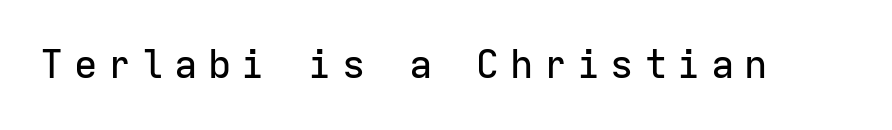
Q: Is the text italic (slanted)? A: No, it is upright.
Q: Is the typeface a serif or a sans-serif typeface? A: Sans-serif.
Q: Is the text underlined? A: No.
Q: Is the spacing between letters normal or unusually wide? A: Unusually wide.
Q: Width (condensed, normal, or wide)? A: Normal.
Q: Stroke contrast? A: Low.
Q: x-height? A: Medium.
Q: Monospaced? A: Yes.
